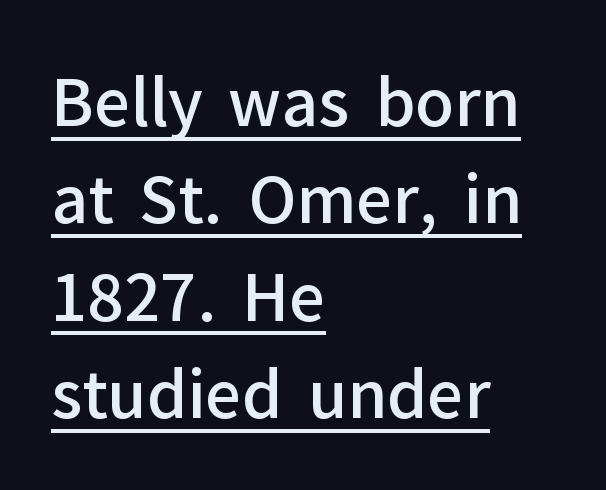
Q: Is the text bold? A: Semi-bold.
Q: Is the text italic (slanted)? A: No, it is upright.
Q: Is the typeface a serif or a sans-serif typeface? A: Sans-serif.
Q: Is the text underlined? A: Yes.
Q: How is the paragraph aligned? A: Left-aligned.
Q: Is the spacing between letters normal or unusually wide? A: Normal.
Q: Is the spacing between lines tight, normal or loose? A: Normal.
Q: Width (condensed, normal, or wide)? A: Normal.
Q: Stroke contrast? A: Low.
Q: x-height? A: Medium.
Q: Monospaced? A: No.
